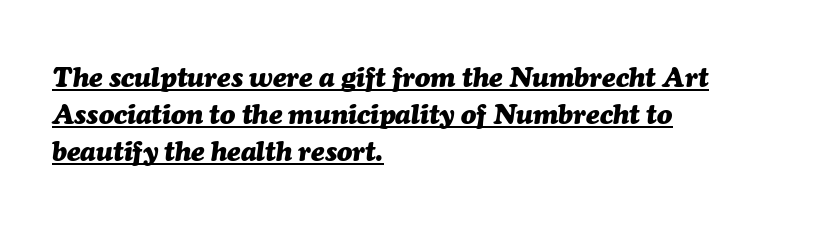
Q: Is the text bold? A: Yes.
Q: Is the text italic (slanted)? A: Yes, it leans right by about 7 degrees.
Q: Is the text underlined? A: Yes.
Q: How is the paragraph aligned? A: Left-aligned.
Q: Is the spacing between letters normal or unusually wide? A: Normal.
Q: Is the spacing between lines tight, normal or loose? A: Normal.
Q: Width (condensed, normal, or wide)? A: Normal.
Q: Stroke contrast? A: Medium.
Q: x-height? A: Medium.
Q: Monospaced? A: No.
